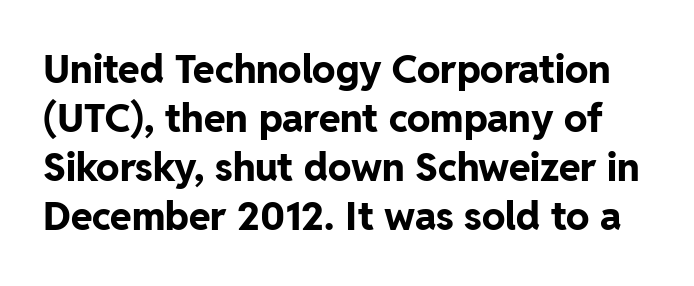
Q: Is the text bold? A: Yes.
Q: Is the text italic (slanted)? A: No, it is upright.
Q: Is the typeface a serif or a sans-serif typeface? A: Sans-serif.
Q: Is the text underlined? A: No.
Q: Is the spacing between letters normal or unusually wide? A: Normal.
Q: Is the spacing between lines tight, normal or loose? A: Normal.
Q: Width (condensed, normal, or wide)? A: Normal.
Q: Stroke contrast? A: Low.
Q: x-height? A: Medium.
Q: Monospaced? A: No.
